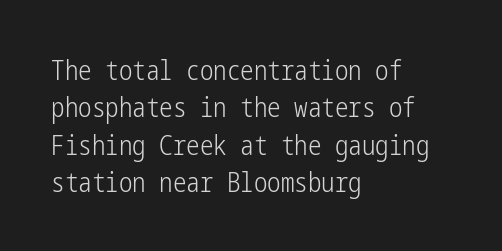
Interline gaps are of average width in this sample. Inter-character spacing is left at the font's built-in metrics. If you drew a line through each stem, it would be perfectly vertical. Words float on clear page, feet unadorned. Each line starts at the same left margin while the right side varies.
